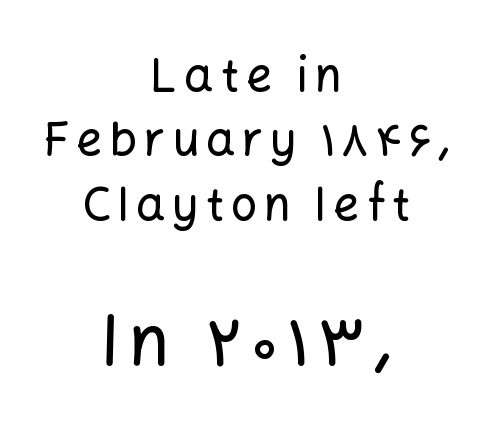
The paragraph has two soft edges and a firm central axis. The designer went with a sans here, leaving each stem footless. Spacing verdict: proportional, widths tailored to each character. Has an underline been added? It has not.
